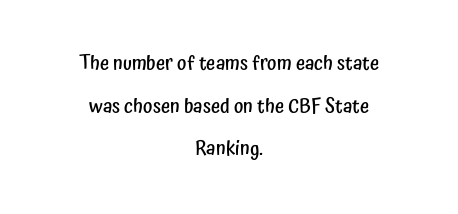
The image shows 20 px text type, upright; set centered, loose line spacing (2.13x), normal letter spacing, not underlined.
